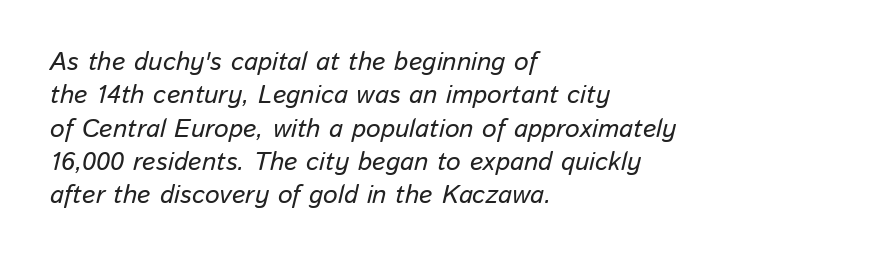
{"italic": "yes", "lean": "right", "slant_degrees": 13, "underline": "no", "align": "left", "line_spacing": "normal", "line_spacing_ratio": 1.28, "letter_spacing": "normal", "letter_spacing_em": 0.0, "glyph_px": 26}
